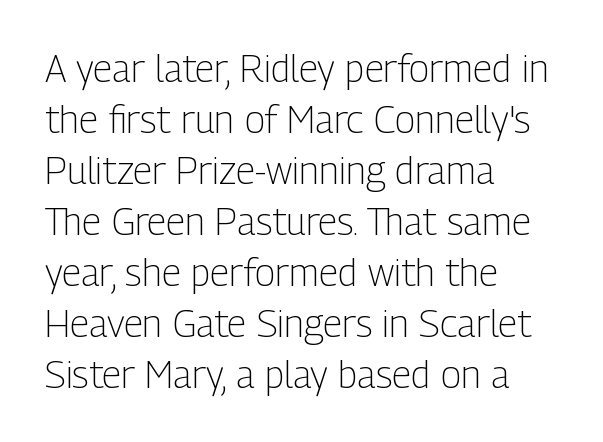
{"serif": "no", "italic": "no", "bold": "no", "weight": "light", "width": "condensed", "stroke_contrast": "low", "x_height": "medium", "monospaced": "no", "underline": "no", "align": "left", "line_spacing": "normal", "line_spacing_ratio": 1.34, "letter_spacing": "normal", "letter_spacing_em": 0.0, "glyph_px": 38}
